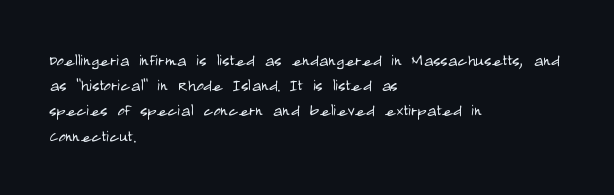
How would I describe the line gaps? Plain and ordinary. Stem width sits at or under what a default text font uses. Posture: straight, roman, zero tilt. Underlining? Definitely not there. How are the letters spaced? Ordinarily, with no added tracking. Alignment: flush left.
